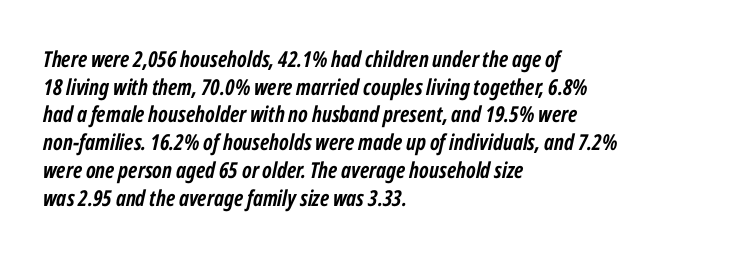
Vertical spacing — default. The passage is arranged the way most books set body copy — flush left. The strip under each line holds only bare page. Characters follow at the spacing the type designer built in. Students, this is bold: see how much ink each stroke carries.
